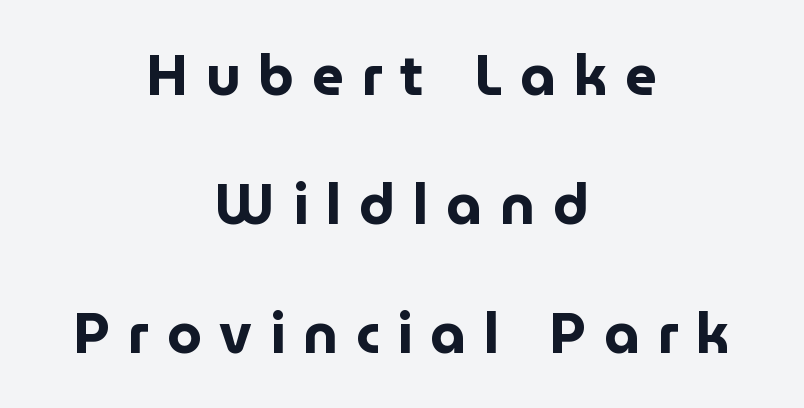
The image shows 56 px bold sans-serif type, upright; set centered, loose line spacing (2.3x), unusually wide letter spacing (+0.32 em), not underlined; low stroke contrast and a medium x-height.
